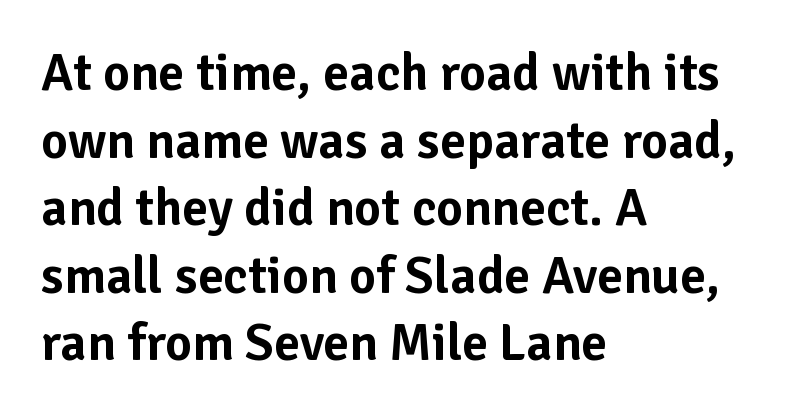
{"serif": "no", "italic": "no", "width": "normal", "stroke_contrast": "low", "x_height": "medium", "monospaced": "no", "underline": "no", "align": "left", "line_spacing": "normal", "line_spacing_ratio": 1.3, "letter_spacing": "normal", "letter_spacing_em": 0.0, "glyph_px": 52}
